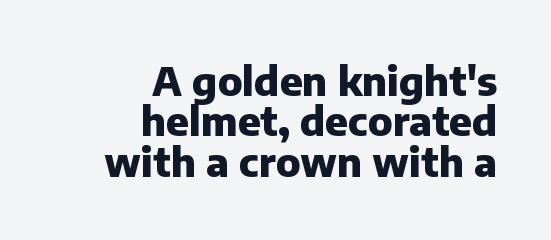
{"serif": "no", "italic": "no", "bold": "yes", "weight": "heavy", "width": "normal", "stroke_contrast": "low", "x_height": "medium", "monospaced": "no", "underline": "no", "align": "right", "line_spacing": "tight", "line_spacing_ratio": 1.01, "letter_spacing": "normal", "letter_spacing_em": 0.0, "glyph_px": 40}
